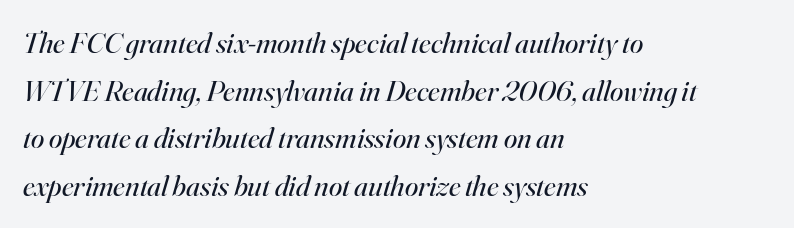
Students, observe: this is what conventionally led text looks like. Proportional: the letters do not fall into vertical columns. The letterforms sit shoulder to shoulder at normal distance. Descender tails drop into unmarked territory. Regarding serifs, this sample has them. The axis of the letterforms is tilted away from vertical.
